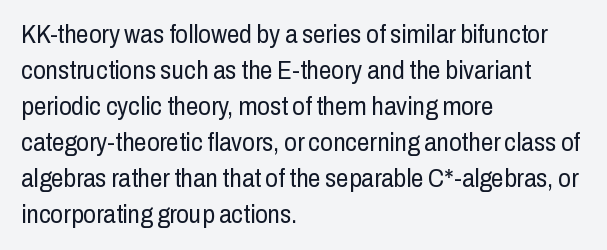
The rendering anchors every line to the left-hand side. Words appear dense and cohesive because spacing is normal. Does the leading feel generous? No, just average. A quiet, ordinary-to-light weight characterises the typeface.
